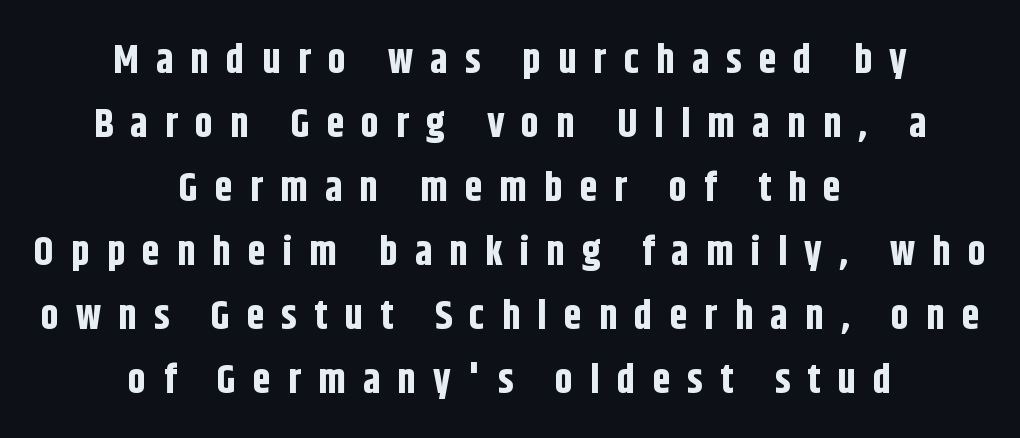
The letterforms stand isolated, each surrounded by extra space. Heavy, bold letterforms. Honestly, the row spacing looks completely unremarkable. Typographically, this falls in the sans-serif category. Which margin do the lines hug? Neither — every line sits in the middle.
